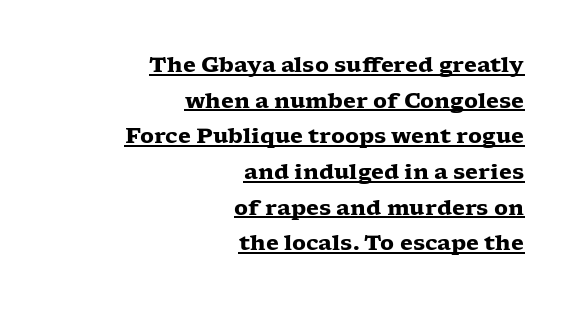
Which margin do the lines hug? The right one — the left edge is uneven. Vertical strokes here are truly vertical. Tracking value appears to be zero — textbook default spacing. These lines sit exactly where default settings would place them. Does a line run under the words? Yes, clearly. Heft: maximum for text — a bold.
